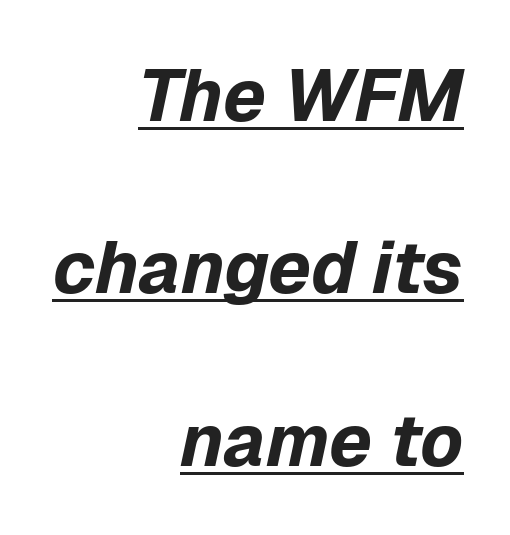
The image shows 73 px bold type, italic (leaning right); set right-aligned, loose line spacing (2.36x), normal letter spacing, underlined; low stroke contrast and a medium x-height.
